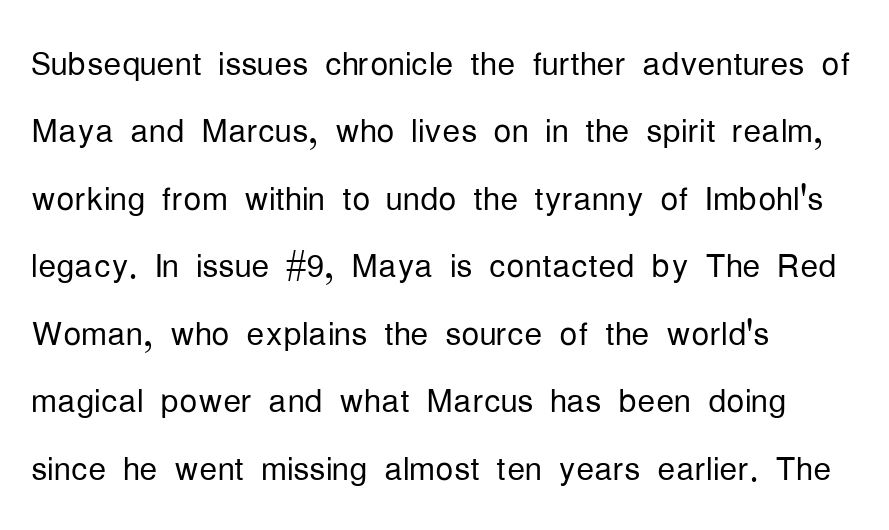
{"serif": "no", "italic": "no", "bold": "no", "weight": "light", "width": "condensed", "stroke_contrast": "low", "x_height": "medium", "monospaced": "no", "underline": "no", "align": "left", "line_spacing": "normal", "line_spacing_ratio": 1.5, "letter_spacing": "normal", "letter_spacing_em": 0.0, "glyph_px": 45}
